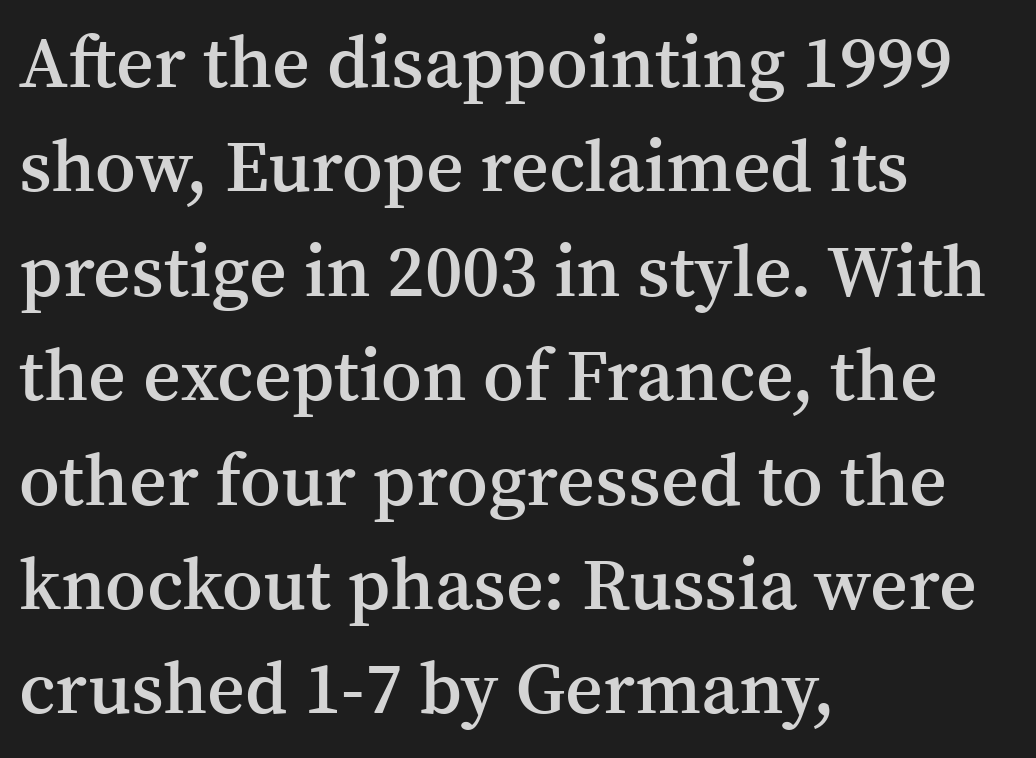
Q: Is the text bold? A: Semi-bold.
Q: Is the text italic (slanted)? A: No, it is upright.
Q: Is the typeface a serif or a sans-serif typeface? A: Serif.
Q: Is the text underlined? A: No.
Q: How is the paragraph aligned? A: Left-aligned.
Q: Is the spacing between letters normal or unusually wide? A: Normal.
Q: Is the spacing between lines tight, normal or loose? A: Normal.
Q: Width (condensed, normal, or wide)? A: Normal.
Q: Stroke contrast? A: Medium.
Q: x-height? A: Medium.
Q: Monospaced? A: No.
